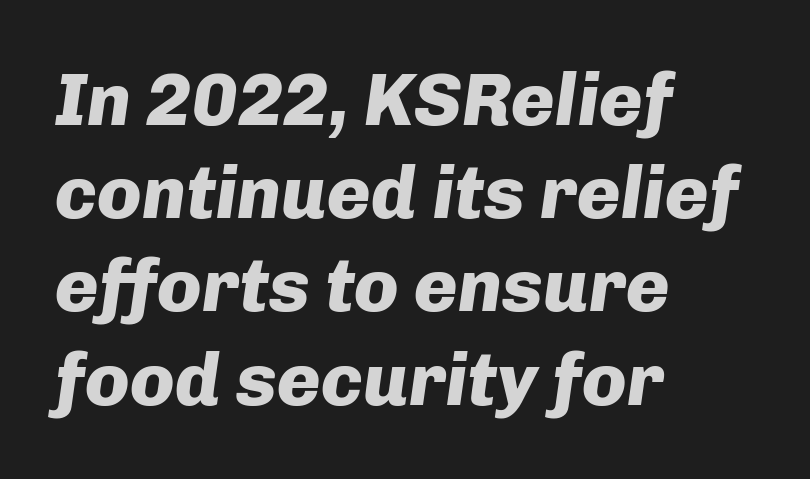
The image shows 74 px heavy type, italic (leaning right); set left-aligned, normal line spacing (1.26x), normal letter spacing, not underlined; low stroke contrast and a medium x-height.
